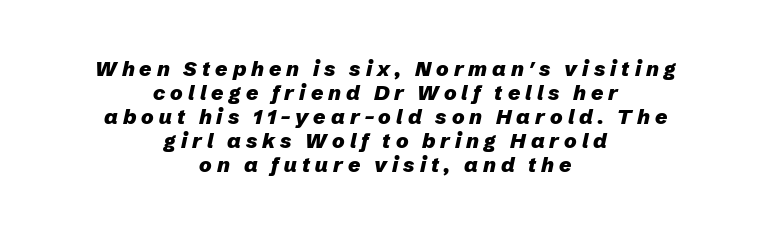
Q: Is the text bold? A: Yes.
Q: Is the text italic (slanted)? A: Yes, it leans right by about 12 degrees.
Q: Is the text underlined? A: No.
Q: How is the paragraph aligned? A: Centered.
Q: Is the spacing between letters normal or unusually wide? A: Unusually wide.
Q: Is the spacing between lines tight, normal or loose? A: Tight.
